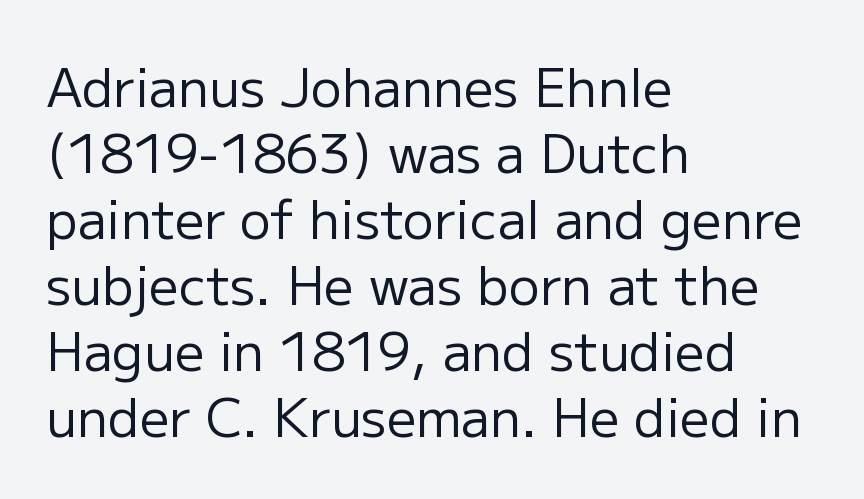
The image shows 52 px regular-weight sans-serif type, upright; set left-aligned, normal line spacing (1.27x), normal letter spacing, not underlined; low stroke contrast and a medium x-height.
